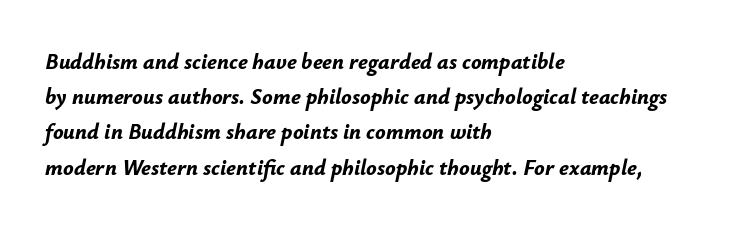
Summary of vertical rhythm: regular, with standard interline spacing. Posture: slanted. How are the letters spaced? Ordinarily, with no added tracking. Words float on clear page, feet unadorned.
